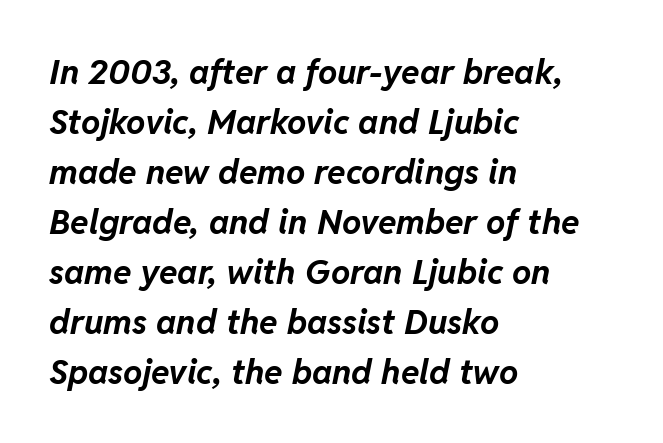
{"italic": "yes", "lean": "right", "slant_degrees": 11, "bold": "yes", "weight": "bold", "width": "normal", "stroke_contrast": "low", "x_height": "medium", "monospaced": "no", "underline": "no", "align": "left", "line_spacing": "normal", "line_spacing_ratio": 1.47, "letter_spacing": "normal", "letter_spacing_em": 0.0, "glyph_px": 34}
